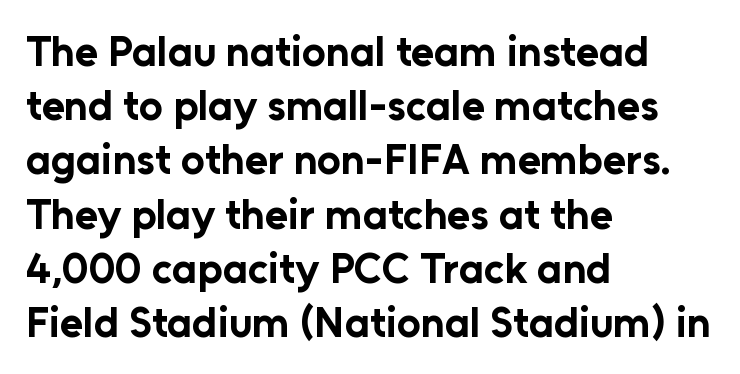
In terms of letterform style, serifs are entirely absent. Vertical strokes here are truly vertical. The designer left line spacing at the default. Underlining? Definitely not there. Proportional: the letters do not fall into vertical columns. Spacing between characters is what you'd get straight out of the box.
